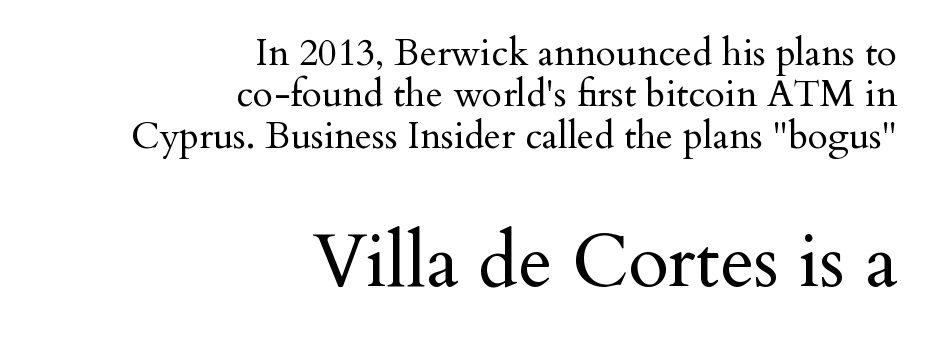
The letterforms sit shoulder to shoulder at normal distance. The rendering shows small feet on the letterforms — a serif design. Visually, the bottom section dominates because its glyphs are scaled up. Whoever set this chose condensed vertical rhythm over breathing room.
